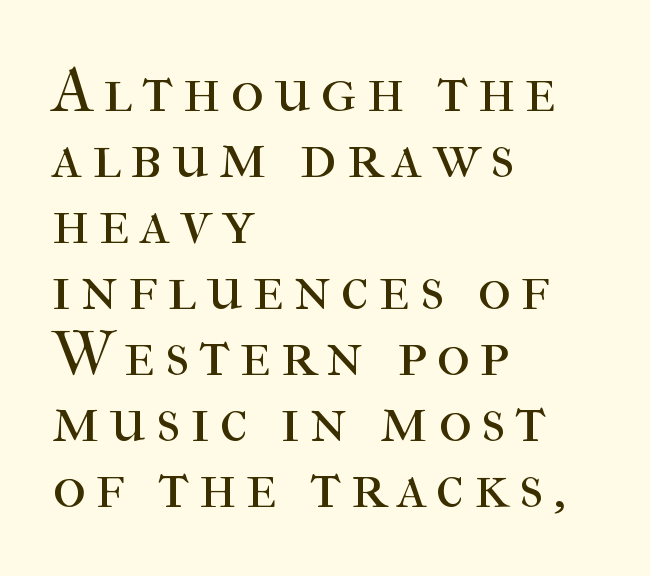
The image shows 64 px regular-weight serif type, upright; set left-aligned, tight line spacing (1.03x), not underlined; high stroke contrast and a medium x-height.
